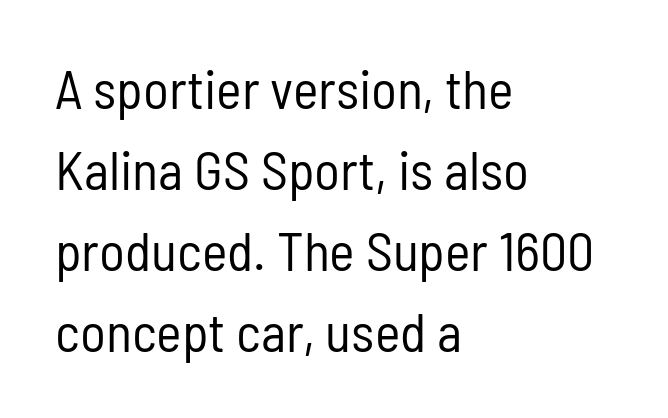
The image shows 54 px regular-weight, condensed sans-serif type, upright; set left-aligned, normal line spacing (1.5x), normal letter spacing, not underlined; low stroke contrast and a medium x-height.
